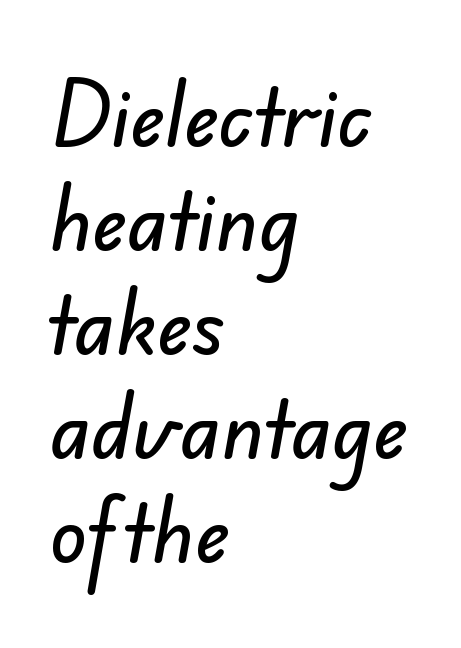
{"serif": "no", "width": "normal", "stroke_contrast": "low", "x_height": "small", "monospaced": "no", "underline": "no", "align": "left", "line_spacing": "normal", "line_spacing_ratio": 1.37, "letter_spacing": "normal", "letter_spacing_em": 0.0, "glyph_px": 76}
